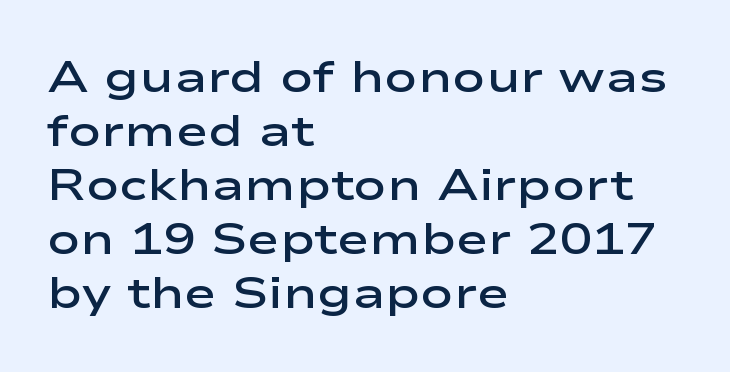
The image shows 44 px semibold, wide sans-serif type, upright; set left-aligned, line spacing 1.23x, normal letter spacing, not underlined; low stroke contrast and a medium x-height.
